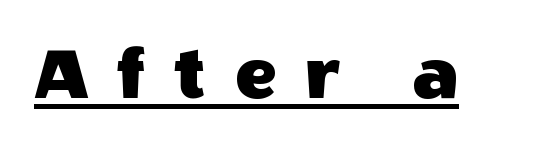
Proportional: the letters do not fall into vertical columns. A rule runs beneath these lines of type. In terms of posture, this sample is upright. I'd call this a sans setting — the letters go barefoot.
